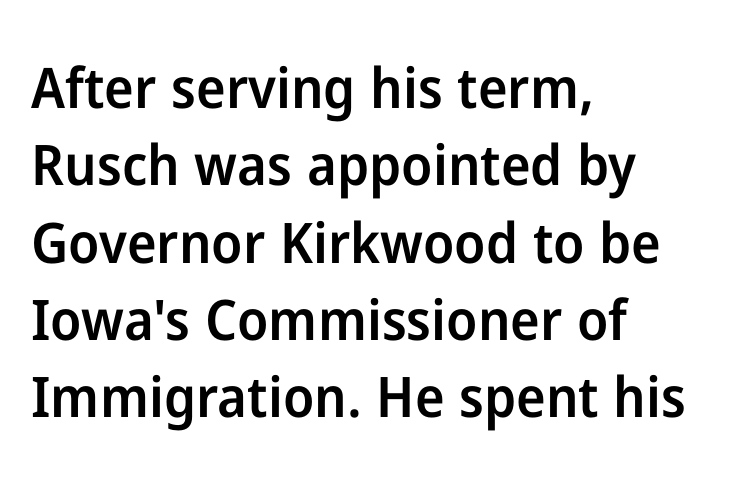
Q: Is the text bold? A: Semi-bold.
Q: Is the text italic (slanted)? A: No, it is upright.
Q: Is the typeface a serif or a sans-serif typeface? A: Sans-serif.
Q: Is the text underlined? A: No.
Q: How is the paragraph aligned? A: Left-aligned.
Q: Is the spacing between letters normal or unusually wide? A: Normal.
Q: Is the spacing between lines tight, normal or loose? A: Normal.
Q: Width (condensed, normal, or wide)? A: Normal.
Q: Stroke contrast? A: Low.
Q: x-height? A: Medium.
Q: Monospaced? A: No.
